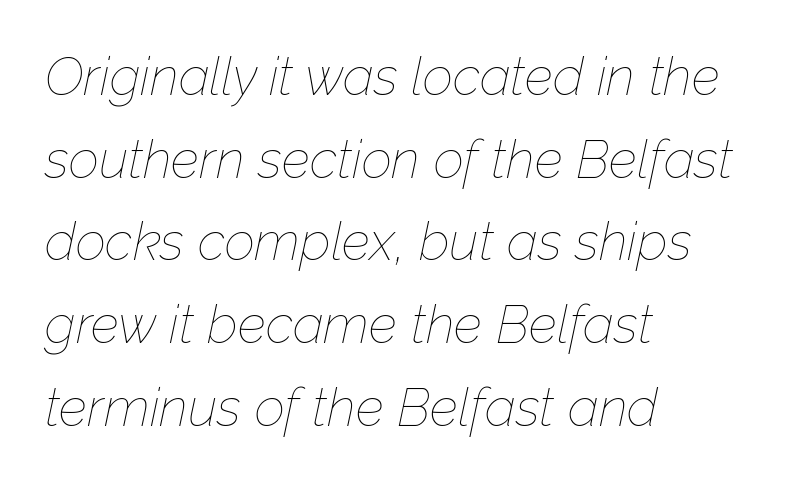
{"italic": "yes", "lean": "right", "slant_degrees": 12, "bold": "no", "weight": "thin", "width": "normal", "stroke_contrast": "low", "x_height": "medium", "monospaced": "no", "underline": "no", "align": "left", "line_spacing": "normal", "line_spacing_ratio": 1.56, "letter_spacing": "normal", "letter_spacing_em": 0.0, "glyph_px": 53}
